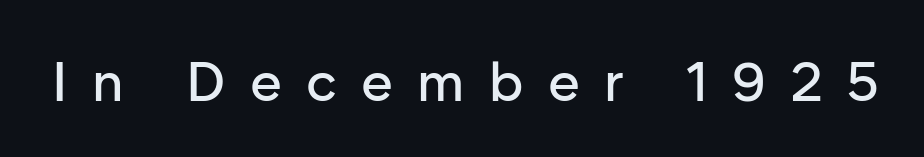
You could only call the tracking loose — the letters float apart. Notice how the stems are strictly vertical — no italics here. The letters advance in unequal steps, a hallmark of proportional type. Classification — sans serif. Check the space under the baseline: it is left empty.
